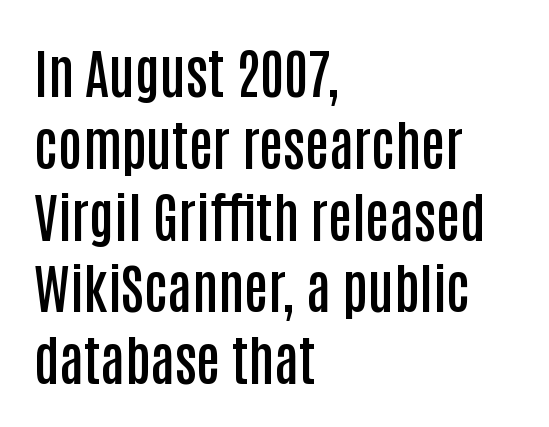
Q: Is the text bold? A: Semi-bold.
Q: Is the text italic (slanted)? A: No, it is upright.
Q: Is the typeface a serif or a sans-serif typeface? A: Sans-serif.
Q: Is the text underlined? A: No.
Q: How is the paragraph aligned? A: Left-aligned.
Q: Is the spacing between letters normal or unusually wide? A: Normal.
Q: Is the spacing between lines tight, normal or loose? A: Normal.
Q: Width (condensed, normal, or wide)? A: Condensed.
Q: Stroke contrast? A: Low.
Q: x-height? A: Large.
Q: Monospaced? A: No.
